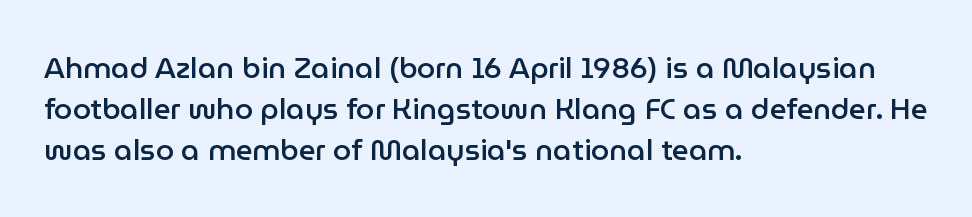
Q: Is the text bold? A: Semi-bold.
Q: Is the text italic (slanted)? A: No, it is upright.
Q: Is the typeface a serif or a sans-serif typeface? A: Sans-serif.
Q: Is the text underlined? A: No.
Q: How is the paragraph aligned? A: Left-aligned.
Q: Is the spacing between letters normal or unusually wide? A: Normal.
Q: Is the spacing between lines tight, normal or loose? A: Normal.
Q: Width (condensed, normal, or wide)? A: Normal.
Q: Stroke contrast? A: Low.
Q: x-height? A: Medium.
Q: Monospaced? A: No.
